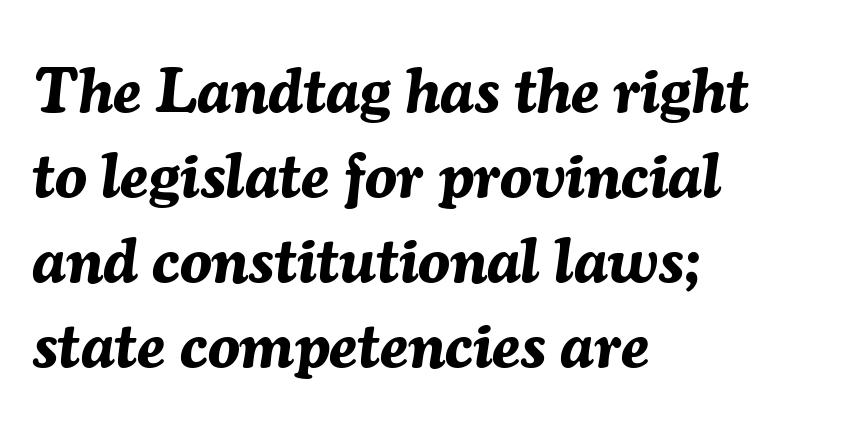
How are the letters spaced? Ordinarily, with no added tracking. No word sits above an underline. Weight: bold. The face used here is proportionally spaced, like ordinary book or web type.
